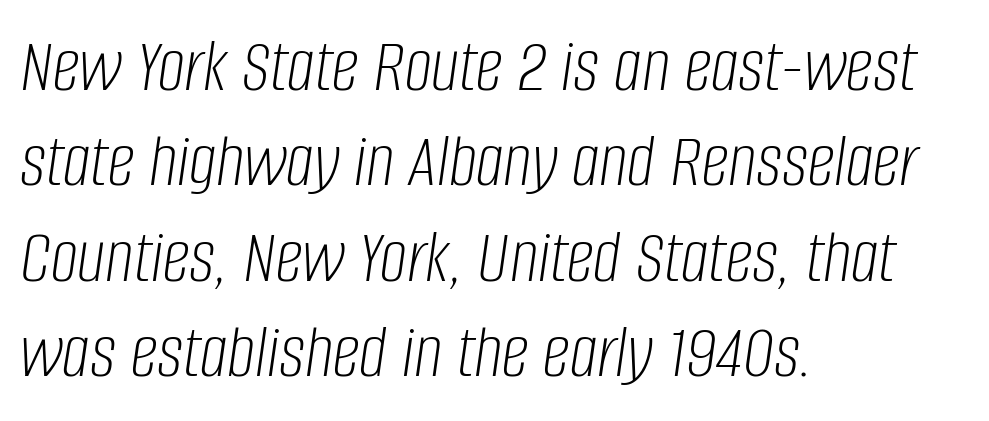
{"italic": "yes", "lean": "right", "slant_degrees": 8, "bold": "no", "weight": "light", "width": "condensed", "stroke_contrast": "low", "x_height": "large", "monospaced": "no", "underline": "no", "align": "left", "line_spacing_ratio": 1.24, "letter_spacing": "normal", "letter_spacing_em": 0.0, "glyph_px": 77}
